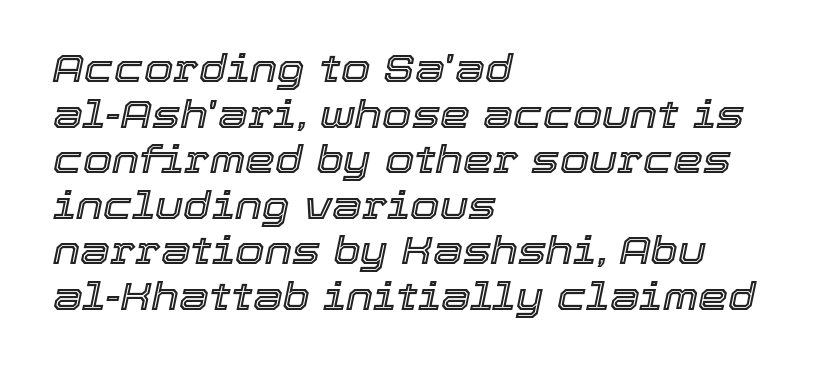
Q: Is the text italic (slanted)? A: Yes, it leans right by about 12 degrees.
Q: Is the text underlined? A: No.
Q: How is the paragraph aligned? A: Left-aligned.
Q: Is the spacing between letters normal or unusually wide? A: Normal.
Q: Width (condensed, normal, or wide)? A: Normal.
Q: x-height? A: Medium.
Q: Monospaced? A: No.
